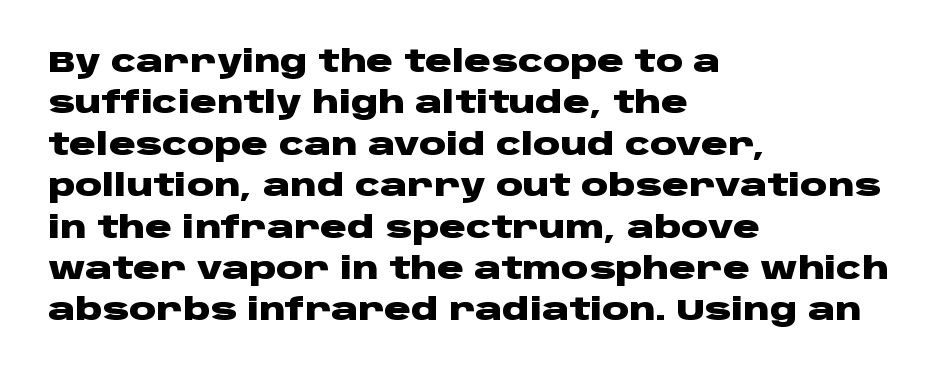
Alignment: flush left. Successive baselines arrive at the customary interval. You can tell it's not italic because the verticals are truly vertical. Emphasis by weight is at full strength: bold.
